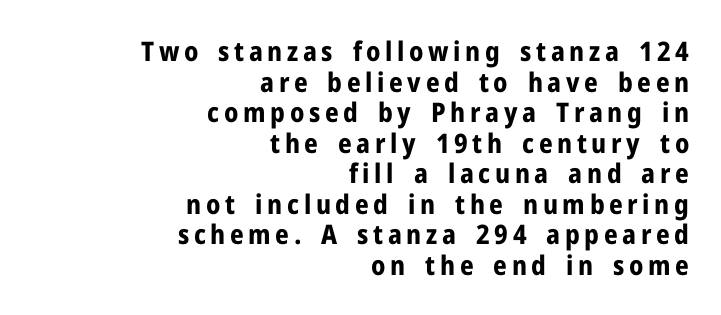
{"italic": "no", "bold": "yes", "underline": "no", "align": "right", "line_spacing": "tight", "line_spacing_ratio": 1.13, "glyph_px": 27}
